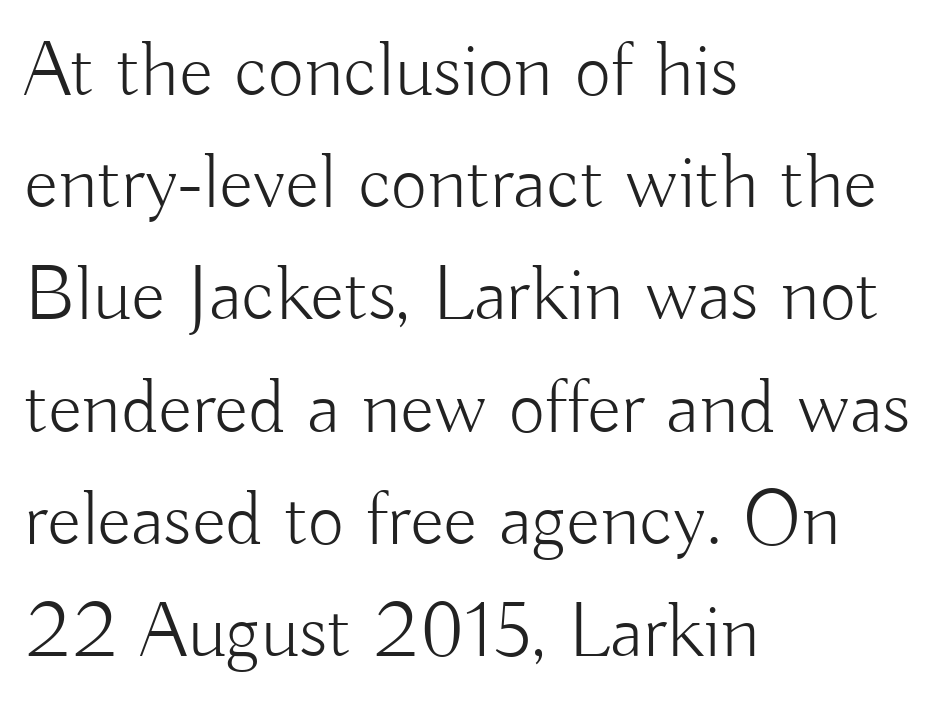
Q: Is the text bold? A: No.
Q: Is the text italic (slanted)? A: No, it is upright.
Q: Is the typeface a serif or a sans-serif typeface? A: Sans-serif.
Q: Is the text underlined? A: No.
Q: How is the paragraph aligned? A: Left-aligned.
Q: Is the spacing between letters normal or unusually wide? A: Normal.
Q: Is the spacing between lines tight, normal or loose? A: Normal.
Q: Width (condensed, normal, or wide)? A: Normal.
Q: Stroke contrast? A: Low.
Q: x-height? A: Small.
Q: Monospaced? A: No.
